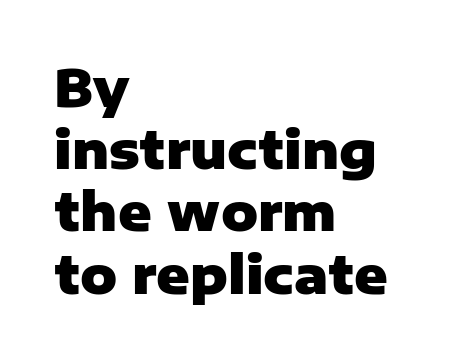
Q: Is the text bold? A: Yes.
Q: Is the text italic (slanted)? A: No, it is upright.
Q: Is the typeface a serif or a sans-serif typeface? A: Sans-serif.
Q: Is the text underlined? A: No.
Q: How is the paragraph aligned? A: Left-aligned.
Q: Is the spacing between letters normal or unusually wide? A: Normal.
Q: Width (condensed, normal, or wide)? A: Normal.
Q: Stroke contrast? A: Low.
Q: x-height? A: Medium.
Q: Monospaced? A: No.
